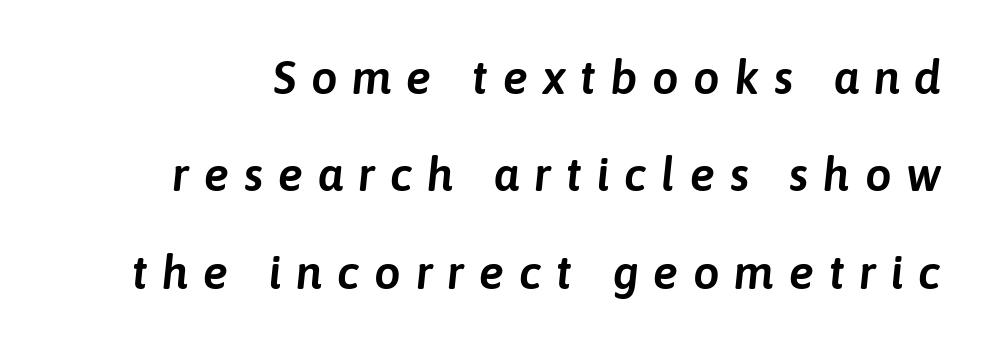
Style check: oblique. The passage shown is typed in a proportional face where columns would drift. Characters follow at a spacing far wider than the type designer built in. The vertical gap from one line to the next is large. Type without underlining.
